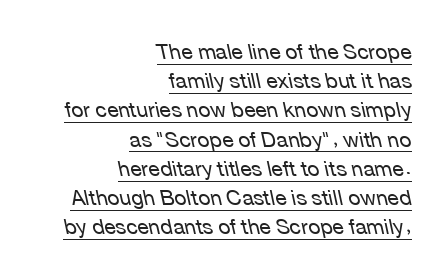
Short and long lines alike share a common ending point at right. Glyph-to-glyph distance matches everyday printed text. This sample carries an underscore along the baseline area. Tall strokes in this sample are angled rather than plumb.
